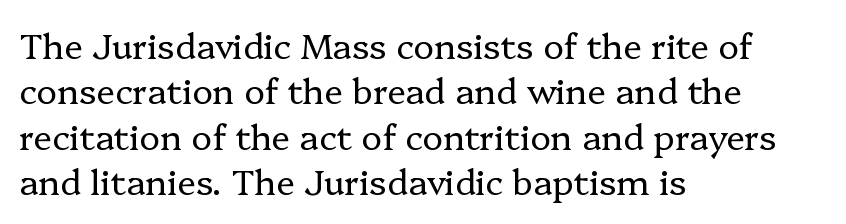
The image shows 35 px regular-weight serif type, upright; set left-aligned, normal line spacing (1.3x), normal letter spacing, not underlined; low stroke contrast and a medium x-height.
